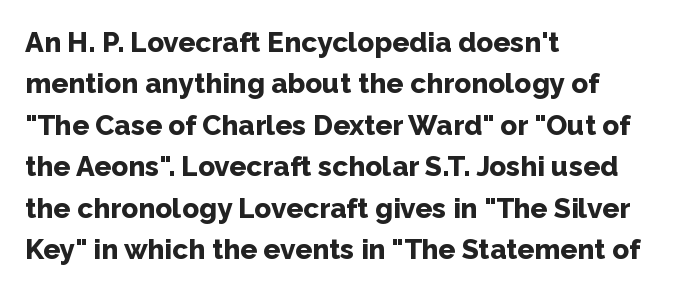
The rendering uses natural spacing where letterforms have individual widths. The leading is moderate, giving the passage an even texture. Does extra space separate the letters? No, they use regular spacing. The letters carry no serifs — their stems end cleanly without finishing strokes. Casual observation: everything's shoved over to the left. Tall strokes in this sample are plumb rather than angled.
